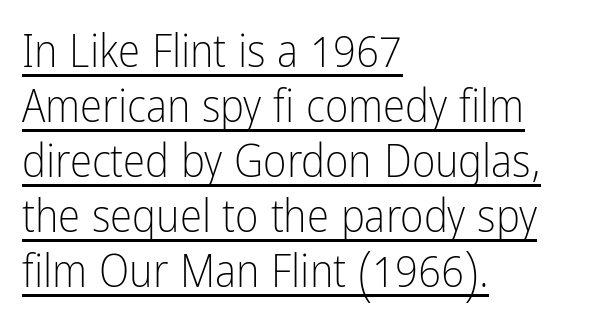
Note the varied advance widths — an 'i' is clearly narrower than an 'm'. The glyphs in this specimen are sans serif. Is there any slant? The stems are plumb. One-word summary of the alignment: left. The line texture is even and compact thanks to regular tracking. Each line of the rendering has a horizontal stroke beneath the glyphs.
